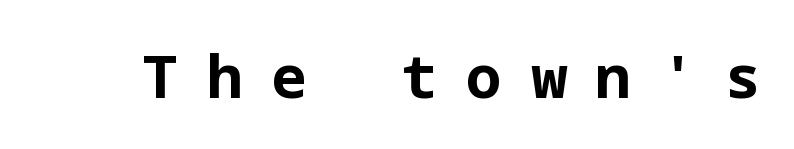
Q: Is the text bold? A: Yes.
Q: Is the text italic (slanted)? A: No, it is upright.
Q: Is the typeface a serif or a sans-serif typeface? A: Sans-serif.
Q: Is the text underlined? A: No.
Q: Is the spacing between letters normal or unusually wide? A: Unusually wide.
Q: Width (condensed, normal, or wide)? A: Normal.
Q: Stroke contrast? A: Low.
Q: x-height? A: Medium.
